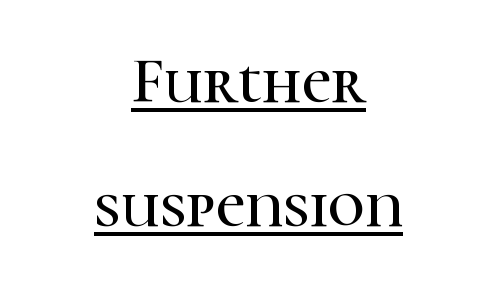
Q: Is the text italic (slanted)? A: No, it is upright.
Q: Is the typeface a serif or a sans-serif typeface? A: Serif.
Q: Is the text underlined? A: Yes.
Q: How is the paragraph aligned? A: Centered.
Q: Is the spacing between letters normal or unusually wide? A: Normal.
Q: Is the spacing between lines tight, normal or loose? A: Loose.
Q: Width (condensed, normal, or wide)? A: Normal.
Q: Stroke contrast? A: High.
Q: x-height? A: Medium.
Q: Monospaced? A: No.
